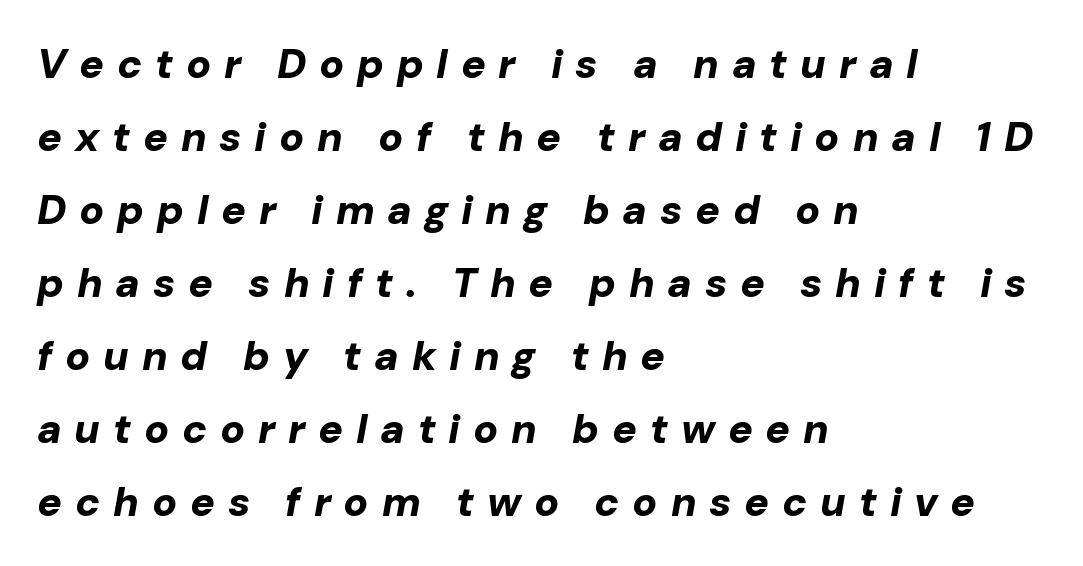
The image shows 41 px bold type, italic (leaning right); set left-aligned, line spacing 1.78x, unusually wide letter spacing (+0.31 em), not underlined; low stroke contrast and a medium x-height.
